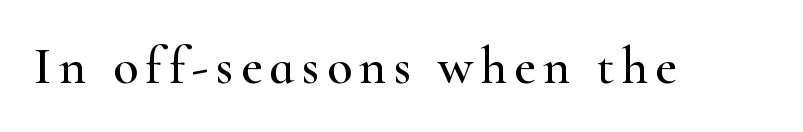
The image shows 52 px wide serif type, upright; set not underlined; high stroke contrast and a small x-height.
